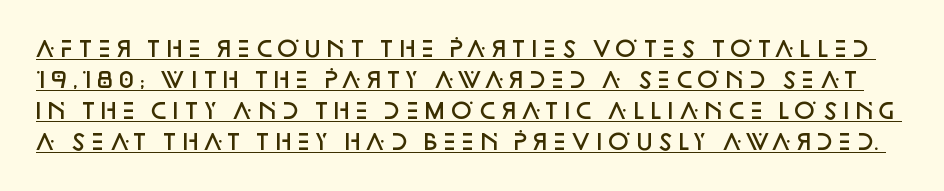
Q: Is the text bold? A: Semi-bold.
Q: Is the text italic (slanted)? A: No, it is upright.
Q: Is the text underlined? A: Yes.
Q: Is the spacing between letters normal or unusually wide? A: Normal.
Q: Is the spacing between lines tight, normal or loose? A: Normal.
